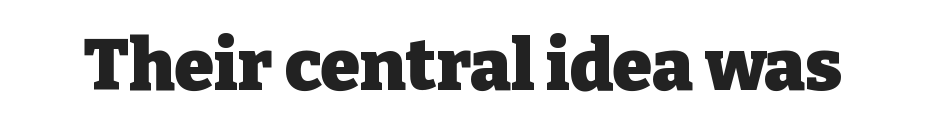
{"serif": "yes", "italic": "no", "bold": "yes", "weight": "heavy", "width": "normal", "stroke_contrast": "low", "x_height": "medium", "monospaced": "no", "underline": "no", "letter_spacing": "normal", "letter_spacing_em": 0.0, "glyph_px": 71}
